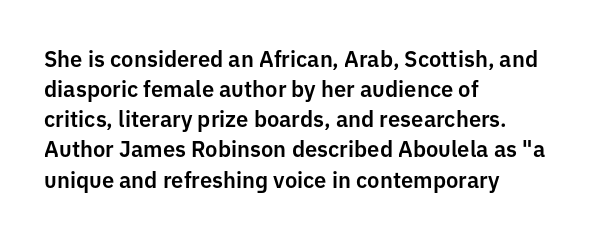
Q: Is the text italic (slanted)? A: No, it is upright.
Q: Is the text underlined? A: No.
Q: How is the paragraph aligned? A: Left-aligned.
Q: Is the spacing between letters normal or unusually wide? A: Normal.
Q: Is the spacing between lines tight, normal or loose? A: Normal.
